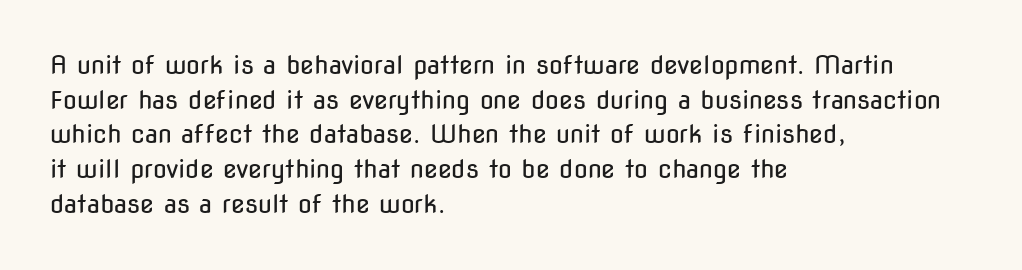
{"italic": "no", "bold": "no", "underline": "no", "align": "left", "line_spacing": "normal", "line_spacing_ratio": 1.39, "letter_spacing": "normal", "letter_spacing_em": 0.0, "glyph_px": 25}
